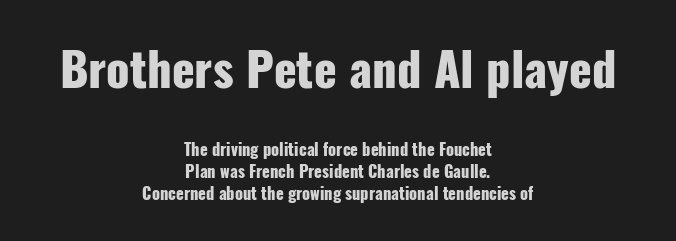
Q: Is the text bold? A: Yes.
Q: Is the text italic (slanted)? A: No, it is upright.
Q: Is the typeface a serif or a sans-serif typeface? A: Sans-serif.
Q: Is the text underlined? A: No.
Q: How is the paragraph aligned? A: Centered.
Q: Is the spacing between letters normal or unusually wide? A: Normal.
Q: Is the spacing between lines tight, normal or loose? A: Normal.
Q: Which block of text is set in a larger size, the first (top) or the second (bottom)? A: The first (top) one.
Q: Width (condensed, normal, or wide)? A: Condensed.
Q: Stroke contrast? A: Low.
Q: x-height? A: Medium.
Q: Monospaced? A: No.
